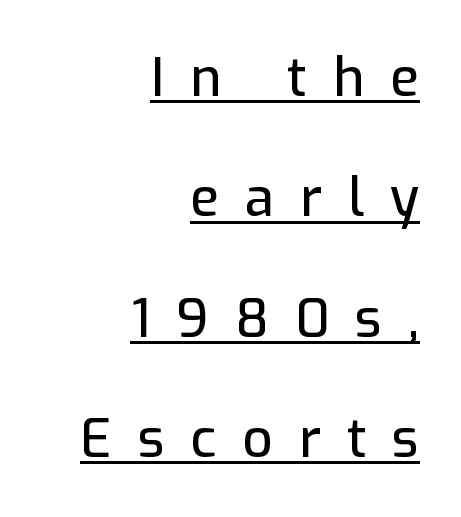
The image shows 53 px sans-serif type, upright; set right-aligned, loose line spacing (2.27x), unusually wide letter spacing (+0.49 em), underlined; low stroke contrast and a medium x-height.
